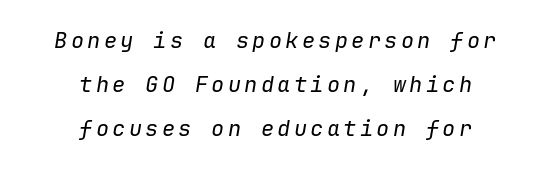
The image shows 22 px text type, italic (leaning right); set centered, loose line spacing (2.01x), not underlined.
